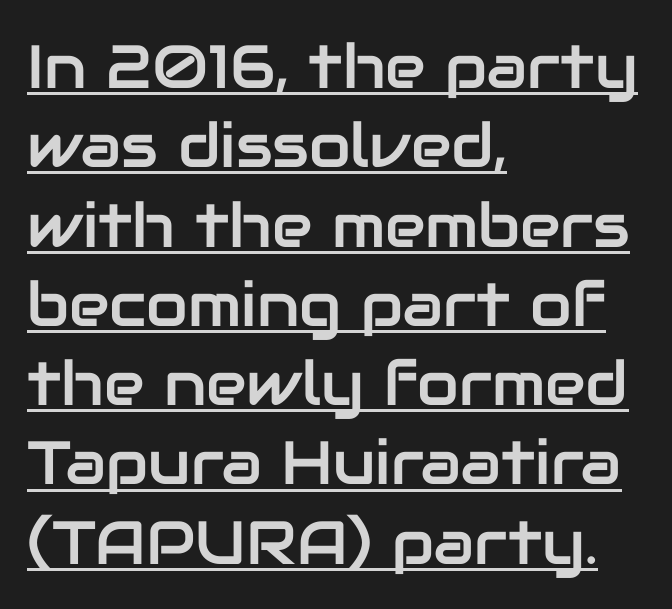
{"serif": "no", "italic": "no", "width": "normal", "stroke_contrast": "low", "x_height": "medium", "monospaced": "no", "underline": "yes", "align": "left", "line_spacing": "normal", "line_spacing_ratio": 1.3, "letter_spacing": "normal", "letter_spacing_em": 0.0, "glyph_px": 61}
